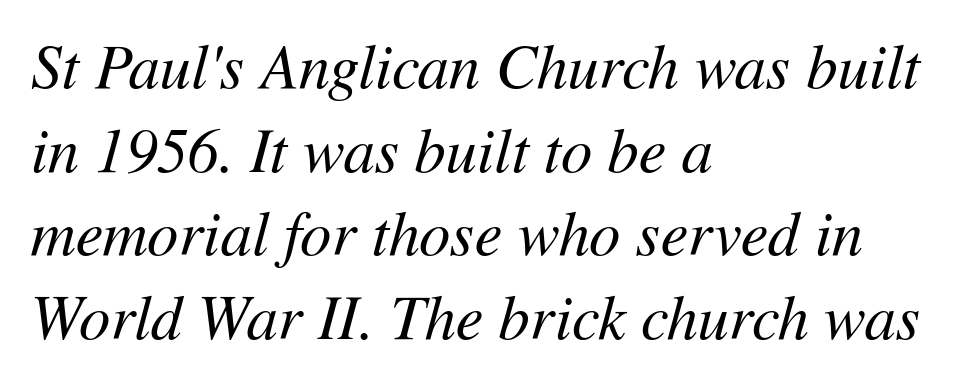
Q: Is the text bold? A: No.
Q: Is the text italic (slanted)? A: Yes, it leans right by about 11 degrees.
Q: Is the text underlined? A: No.
Q: How is the paragraph aligned? A: Left-aligned.
Q: Is the spacing between letters normal or unusually wide? A: Normal.
Q: Is the spacing between lines tight, normal or loose? A: Normal.
Q: Width (condensed, normal, or wide)? A: Normal.
Q: Stroke contrast? A: Medium.
Q: x-height? A: Medium.
Q: Monospaced? A: No.
